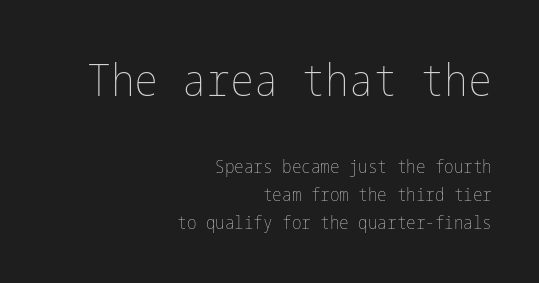
Q: Is the text bold? A: No.
Q: Is the text italic (slanted)? A: No, it is upright.
Q: Is the text underlined? A: No.
Q: How is the paragraph aligned? A: Right-aligned.
Q: Is the spacing between letters normal or unusually wide? A: Normal.
Q: Is the spacing between lines tight, normal or loose? A: Normal.
Q: Which block of text is set in a larger size, the first (top) or the second (bottom)? A: The first (top) one.
Q: Width (condensed, normal, or wide)? A: Condensed.
Q: Stroke contrast? A: Low.
Q: x-height? A: Medium.
